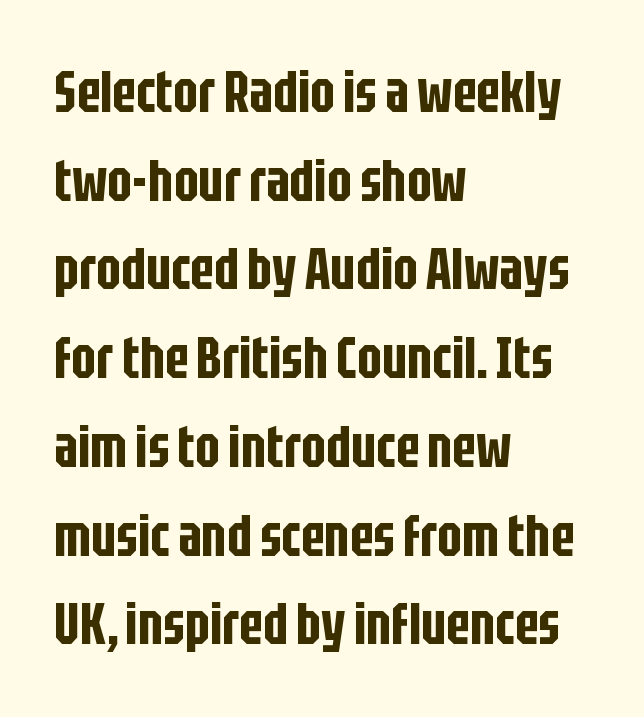
{"serif": "no", "italic": "no", "width": "condensed", "stroke_contrast": "low", "x_height": "large", "monospaced": "no", "underline": "no", "align": "left", "line_spacing": "normal", "line_spacing_ratio": 1.53, "letter_spacing": "normal", "letter_spacing_em": 0.0, "glyph_px": 58}
